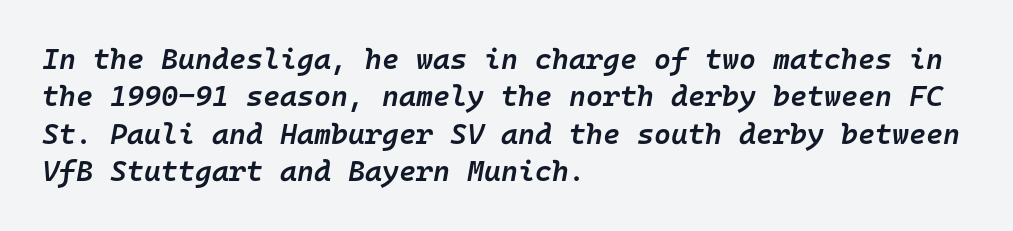
Italic: yes, the glyphs are oblique. Line starts are locked; line ends wander. This sample has the even, mechanical cadence of fixed-width lettering. The rendering keeps characters at their native spacing. The specimen omits any rule beneath the text block's lines.
